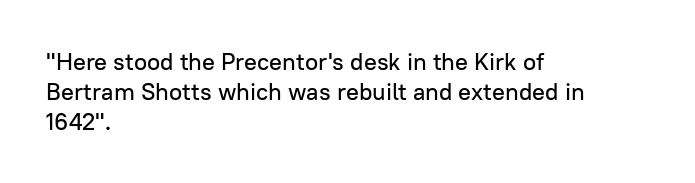
This sample uses an upright cut, with every glyph sitting square on the baseline. The space beneath each line is pristine and unruled. Short note: letters normally spaced. A classic flush-left, rag-right setting is used for this passage.
